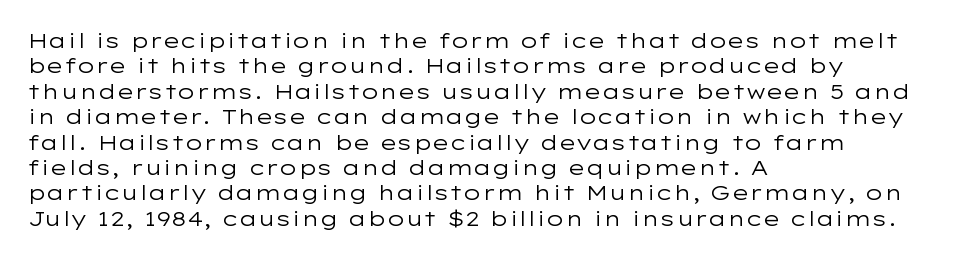
A bare baseline throughout the passage. Line beginnings align vertically; line endings do not. This sample uses plain, unmodified letter spacing. Posture: straight, roman, zero tilt. Is this a heavy cut? Hardly; it is regular or lighter.
